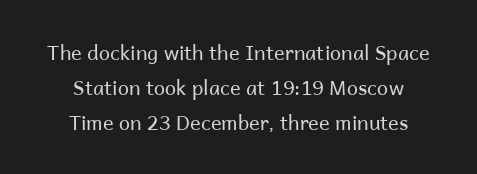
The image shows 20 px text type, upright; set centered, line spacing 1.76x, normal letter spacing, not underlined.
